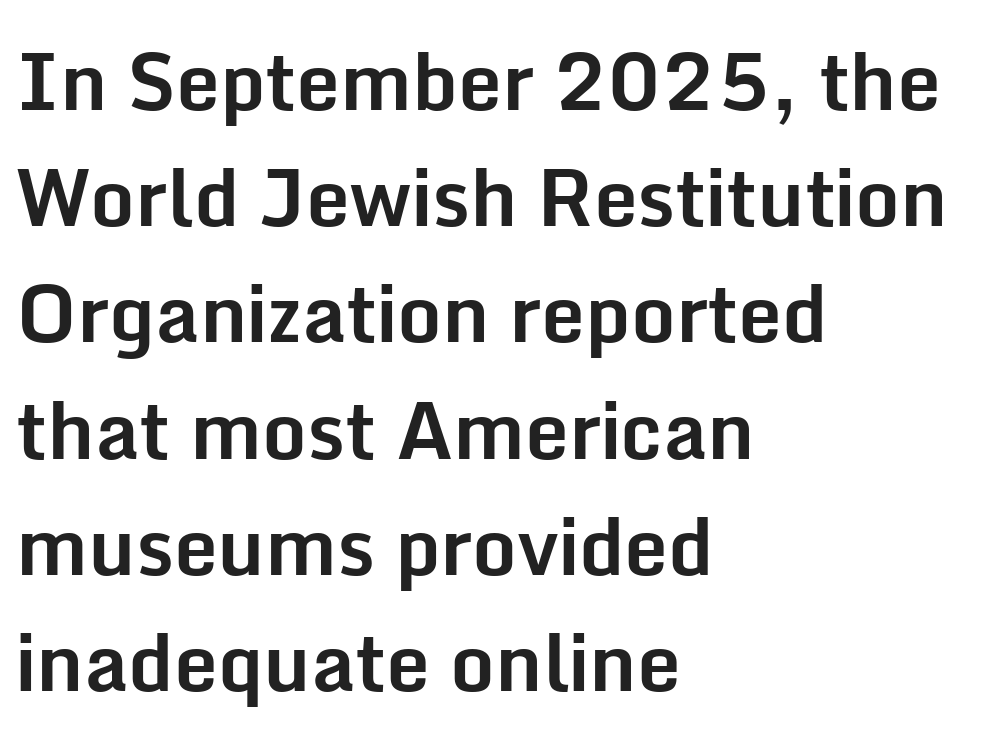
The image shows 78 px bold sans-serif type, upright; set left-aligned, normal line spacing (1.49x), normal letter spacing, not underlined; low stroke contrast and a medium x-height.
